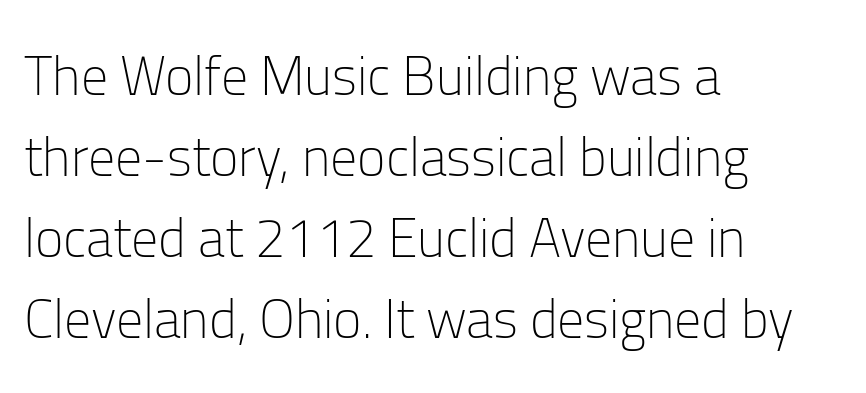
The image shows 54 px light sans-serif type, upright; set left-aligned, normal line spacing (1.5x), normal letter spacing, not underlined; low stroke contrast and a medium x-height.
